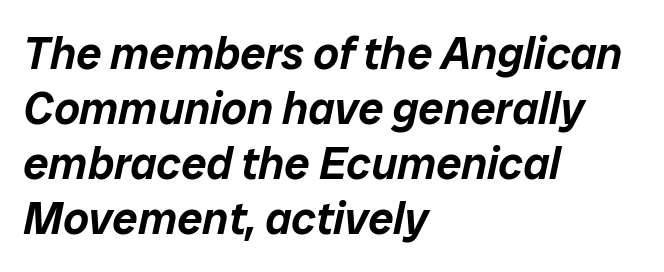
The image shows 45 px text type, italic (leaning right); set left-aligned, line spacing 1.22x, normal letter spacing, not underlined; low stroke contrast and a medium x-height.
